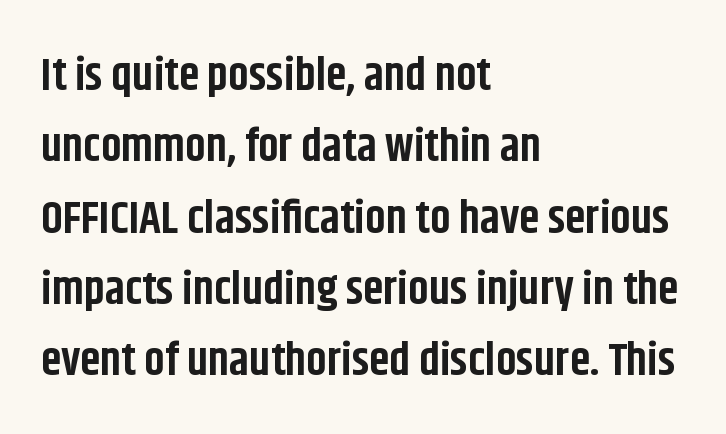
Character widths vary here, with narrow letters taking less room than wide ones. The passage shown is not underscored anywhere. The strokes are fattened all the way to bold. Compared with typical body copy, the letter spacing here is the same. Layout note: lines flush left. Stroke terminals: plain, sans-serif.
